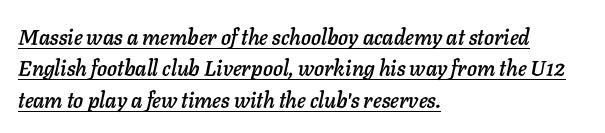
Is the type slanted? Yes — the strokes lean at a clear angle. These lines keep a tight, regular rhythm from letter to letter. The ragged edge is on the right, which tells us the setting is flush left. Looks like someone drew a line under every word here. Successive baselines arrive at the customary interval.
